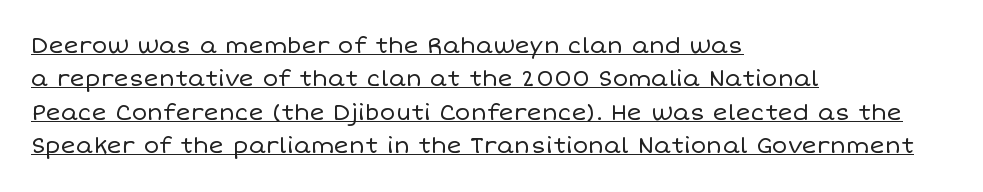
{"italic": "no", "bold": "no", "underline": "yes", "align": "left", "line_spacing": "normal", "line_spacing_ratio": 1.45, "letter_spacing": "normal", "letter_spacing_em": 0.0, "glyph_px": 23}
